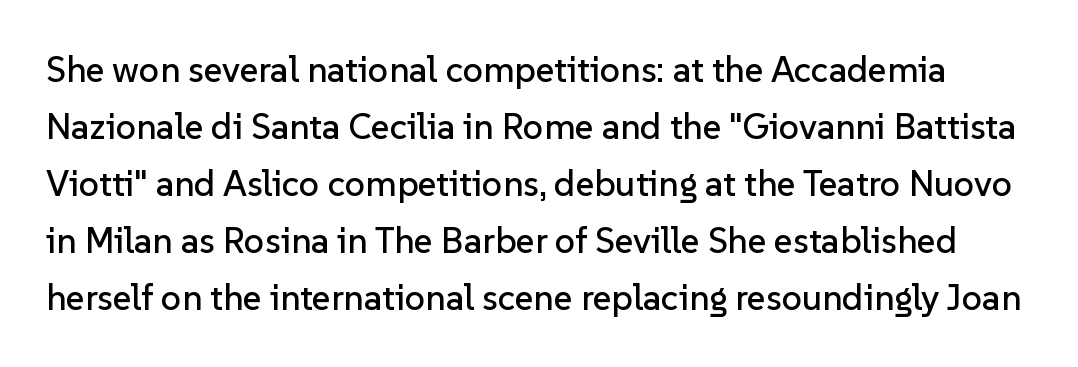
{"serif": "no", "italic": "no", "width": "normal", "stroke_contrast": "low", "x_height": "medium", "monospaced": "no", "underline": "no", "line_spacing": "normal", "line_spacing_ratio": 1.58, "letter_spacing": "normal", "letter_spacing_em": 0.0, "glyph_px": 36}
